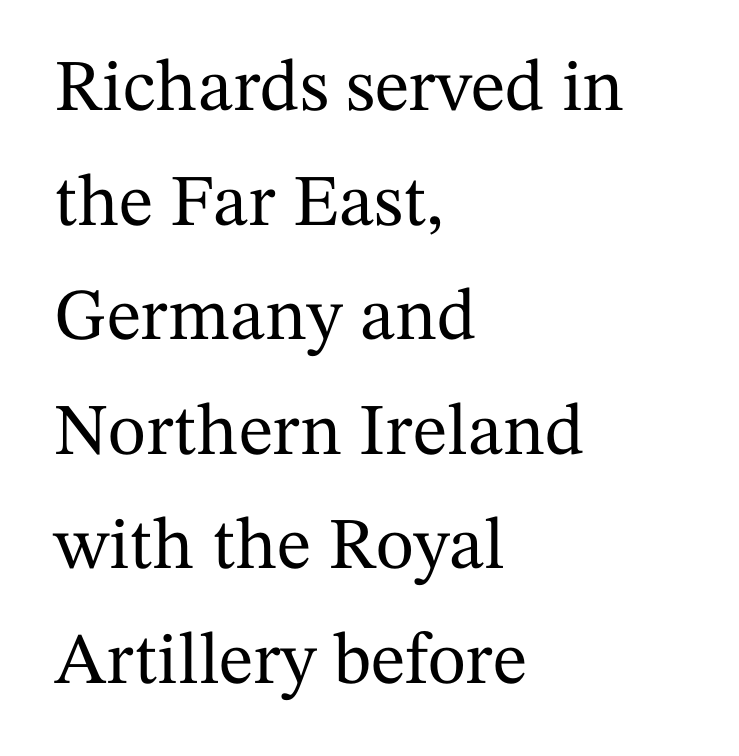
{"serif": "yes", "italic": "no", "width": "normal", "stroke_contrast": "medium", "x_height": "medium", "monospaced": "no", "underline": "no", "align": "left", "line_spacing": "normal", "line_spacing_ratio": 1.57, "letter_spacing": "normal", "letter_spacing_em": 0.0, "glyph_px": 73}
